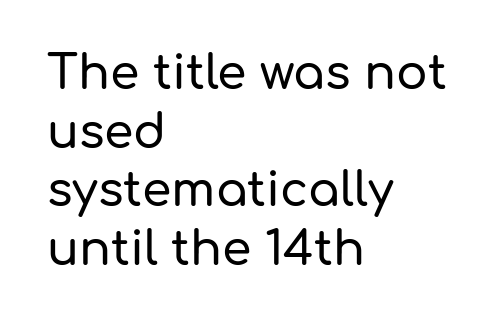
Every row of glyphs begins at an identical x-position on the left. Classification — sans serif. The letters advance in unequal steps, a hallmark of proportional type. A normal amount of white space separates one row of letters from the next. No word sits above an underline. Characters follow at the spacing the type designer built in.
